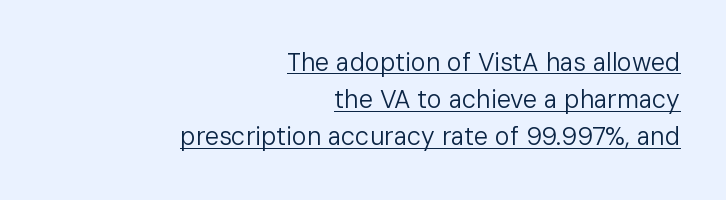
{"italic": "no", "bold": "no", "underline": "yes", "align": "right", "line_spacing": "normal", "line_spacing_ratio": 1.49, "letter_spacing": "normal", "letter_spacing_em": 0.0, "glyph_px": 25}
